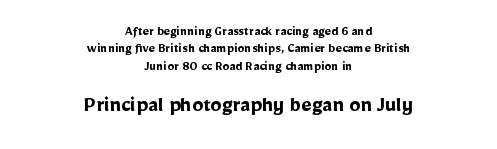
{"italic": "no", "bold": "yes", "underline": "no", "align": "center", "line_spacing": "normal", "line_spacing_ratio": 1.25, "letter_spacing": "normal", "letter_spacing_em": 0.0, "larger_block": "second", "size_ratio": 1.64, "glyph_px": 23}
